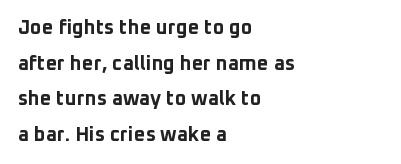
{"italic": "no", "bold": "yes", "underline": "no", "align": "left", "line_spacing_ratio": 1.78, "letter_spacing": "normal", "letter_spacing_em": 0.0, "glyph_px": 20}
